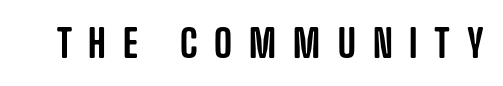
{"serif": "no", "italic": "no", "width": "condensed", "stroke_contrast": "low", "x_height": "large", "monospaced": "no", "underline": "no", "letter_spacing": "wide", "letter_spacing_em": 0.43, "glyph_px": 39}
